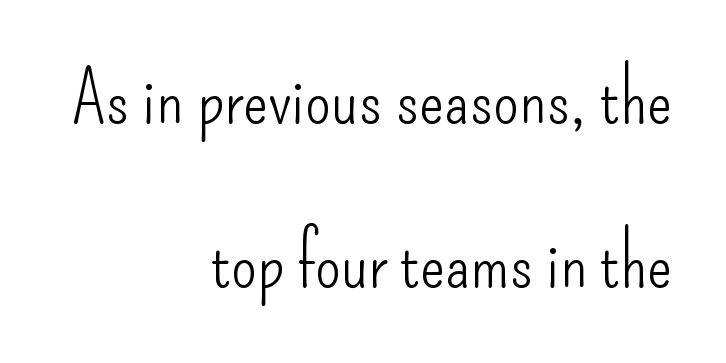
{"serif": "no", "italic": "no", "bold": "no", "weight": "light", "width": "condensed", "stroke_contrast": "low", "x_height": "small", "monospaced": "no", "underline": "no", "align": "right", "line_spacing": "loose", "line_spacing_ratio": 2.22, "letter_spacing": "normal", "letter_spacing_em": 0.0, "glyph_px": 74}
